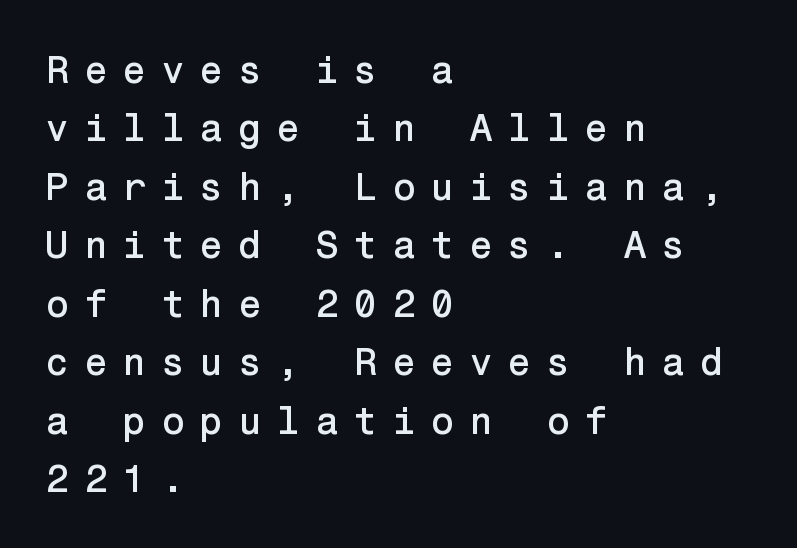
Unmarked baselines from the first word to the last. Note: no serifs on the glyphs. Someone cranked the tracking dial way up on this one. Regarding leading, the lines here are spaced in the standard way. Does the copy run flush right? No — it runs flush left.
